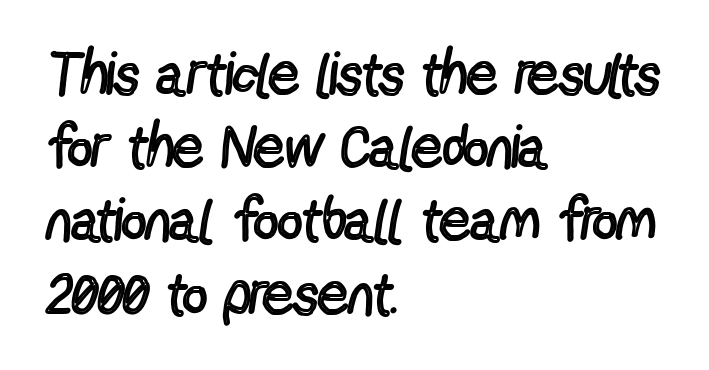
The image shows 60 px regular-weight, condensed sans-serif type; set left-aligned, line spacing 1.22x, normal letter spacing, not underlined; a medium x-height.
